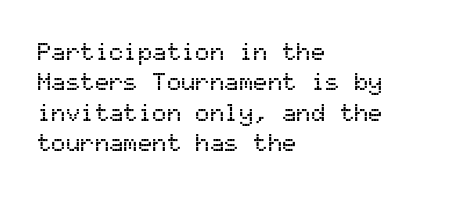
The image shows 24 px text type, upright; set left-aligned, normal line spacing (1.27x), normal letter spacing, not underlined.
